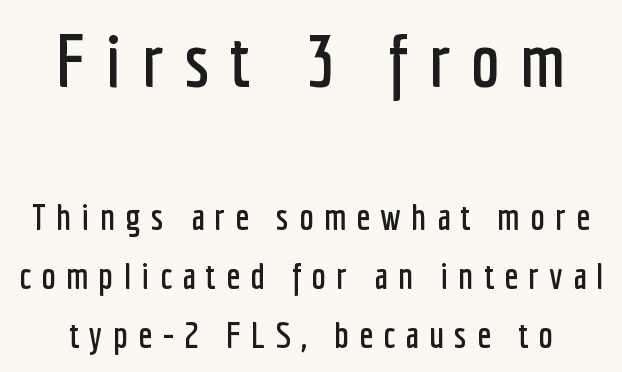
The image shows 74 px condensed sans-serif type, upright; set normal line spacing (1.6x), unusually wide letter spacing (+0.27 em), not underlined; the first (top) block is 2.0x larger; low stroke contrast and a medium x-height.
